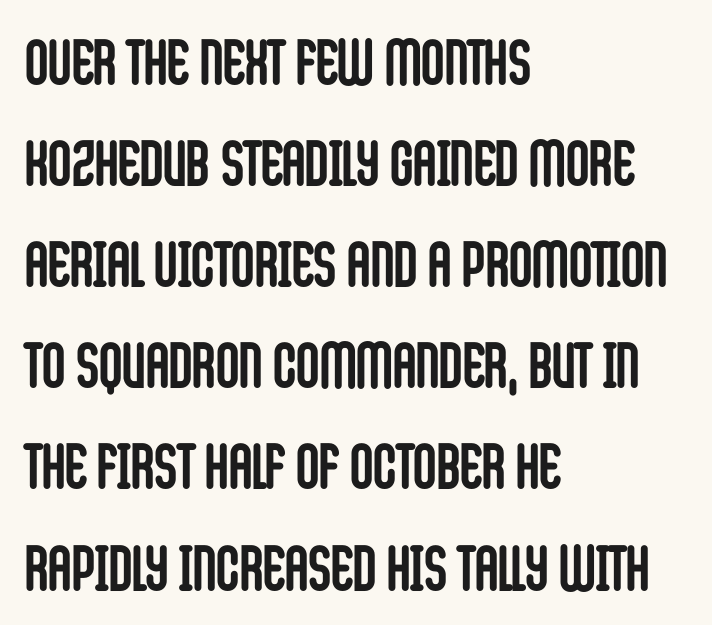
{"serif": "no", "italic": "no", "bold": "yes", "weight": "semibold", "width": "condensed", "stroke_contrast": "low", "x_height": "large", "monospaced": "no", "underline": "no", "align": "left", "line_spacing": "normal", "line_spacing_ratio": 1.58, "letter_spacing": "normal", "letter_spacing_em": 0.0, "glyph_px": 64}
